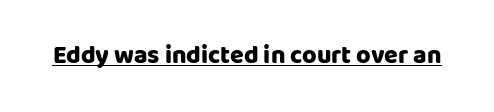
The image shows 25 px bold type, upright; set normal letter spacing, underlined.
